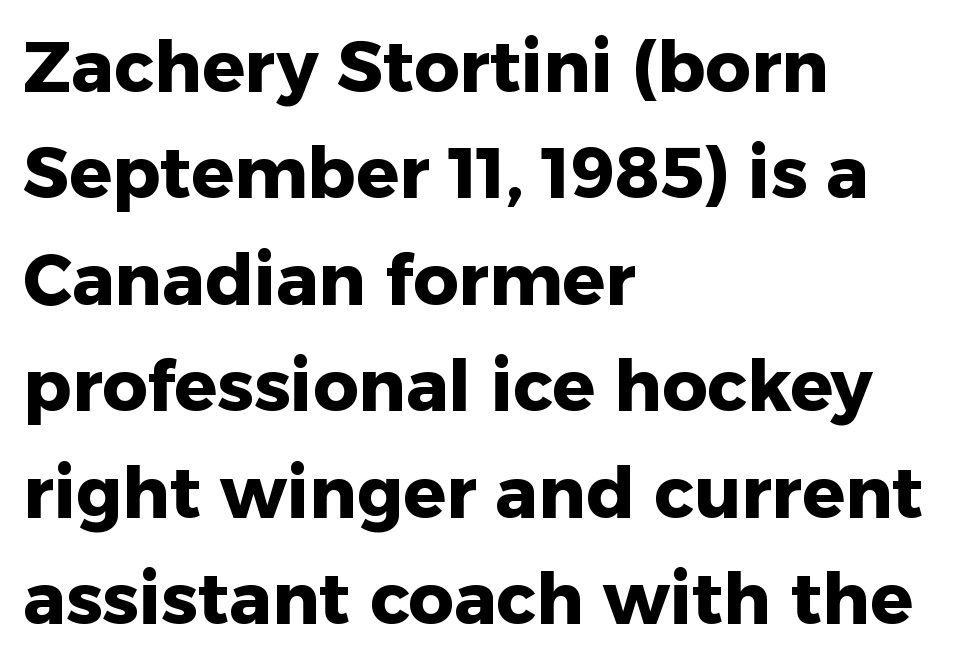
The rendering keeps characters at their native spacing. A typesetter would call this proportional, since set widths differ per character. You'd pick this weight for a headline — it's a proper bold. The rendering shows plain stroke endings on the letterforms — a sans-serif design.
